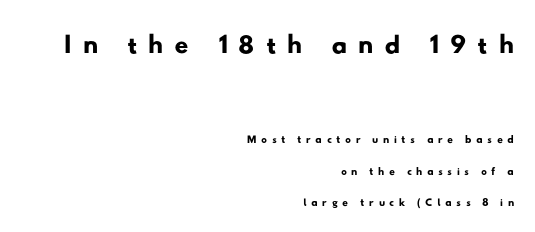
Q: Is the typeface a serif or a sans-serif typeface? A: Sans-serif.
Q: Is the text underlined? A: No.
Q: How is the paragraph aligned? A: Right-aligned.
Q: Is the spacing between letters normal or unusually wide? A: Unusually wide.
Q: Is the spacing between lines tight, normal or loose? A: Loose.
Q: Which block of text is set in a larger size, the first (top) or the second (bottom)? A: The first (top) one.
Q: Width (condensed, normal, or wide)? A: Wide.
Q: Stroke contrast? A: Low.
Q: x-height? A: Small.
Q: Monospaced? A: No.
